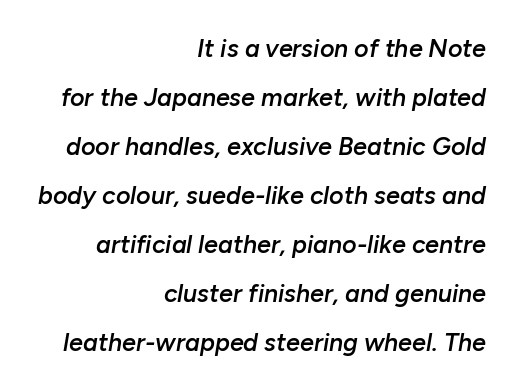
The image shows 25 px text type, italic (leaning right); set right-aligned, loose line spacing (1.96x), normal letter spacing, not underlined.
